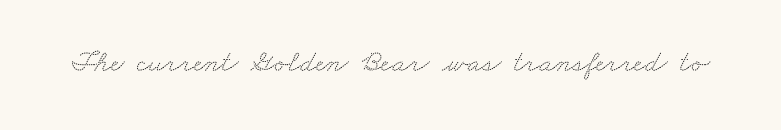
The image shows 31 px wide serif type; set normal letter spacing, not underlined; medium stroke contrast and a small x-height.
